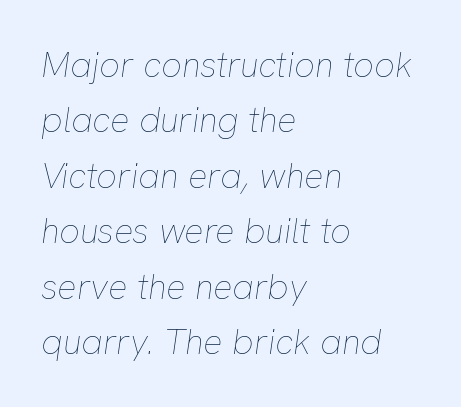
{"italic": "yes", "lean": "right", "slant_degrees": 8, "bold": "no", "weight": "thin", "width": "normal", "stroke_contrast": "low", "x_height": "medium", "monospaced": "no", "underline": "no", "align": "left", "line_spacing": "normal", "line_spacing_ratio": 1.54, "letter_spacing": "normal", "letter_spacing_em": 0.0, "glyph_px": 36}
